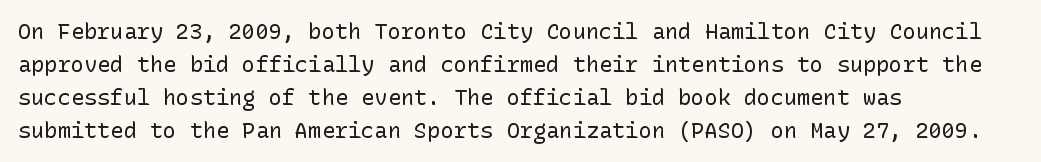
The image shows 22 px text type, upright; set left-aligned, normal line spacing (1.5x), normal letter spacing, not underlined.
